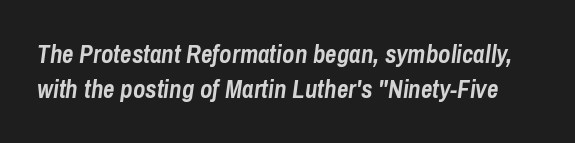
{"italic": "yes", "lean": "right", "slant_degrees": 8, "bold": "yes", "underline": "no", "line_spacing": "normal", "line_spacing_ratio": 1.39, "letter_spacing": "normal", "letter_spacing_em": 0.0, "glyph_px": 25}
